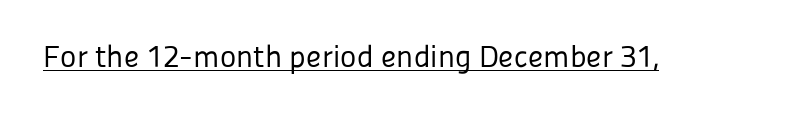
{"serif": "no", "italic": "no", "bold": "no", "weight": "regular", "width": "normal", "stroke_contrast": "low", "x_height": "medium", "monospaced": "no", "underline": "yes", "letter_spacing": "normal", "letter_spacing_em": 0.0, "glyph_px": 31}
